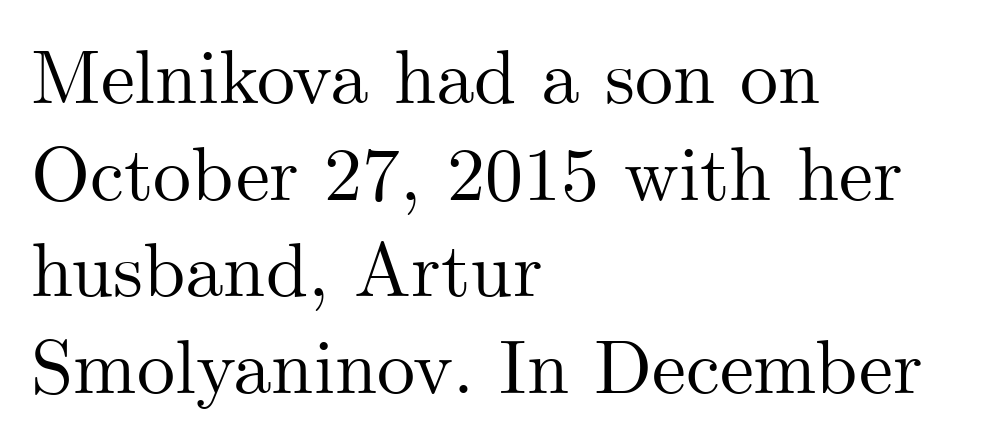
{"serif": "yes", "italic": "no", "width": "normal", "stroke_contrast": "medium", "x_height": "small", "monospaced": "no", "underline": "no", "align": "left", "line_spacing": "normal", "line_spacing_ratio": 1.27, "letter_spacing": "normal", "letter_spacing_em": 0.0, "glyph_px": 76}
